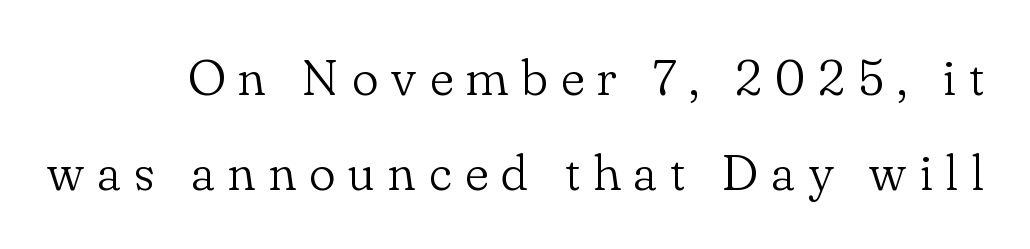
{"serif": "yes", "italic": "no", "bold": "no", "weight": "light", "width": "normal", "stroke_contrast": "low", "x_height": "small", "monospaced": "no", "underline": "no", "line_spacing": "loose", "line_spacing_ratio": 1.9, "letter_spacing": "wide", "letter_spacing_em": 0.26, "glyph_px": 50}
